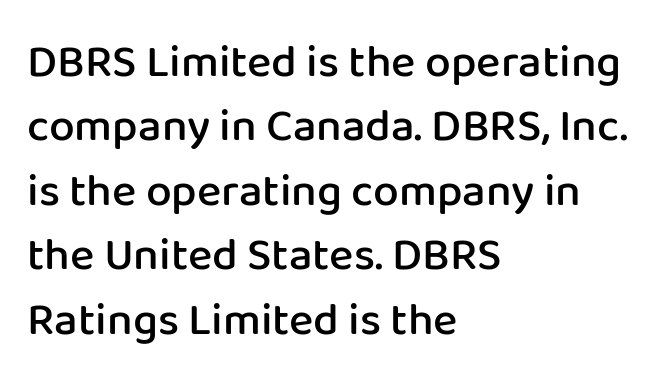
Is this a fixed-width face? No — the glyphs have proportional, varying widths. Layout note: lines flush left. Serif or sans? Sans — the stroke terminals are bare. The area under the type is left untouched. The strokes are fattened partway — semibold, not bold.
